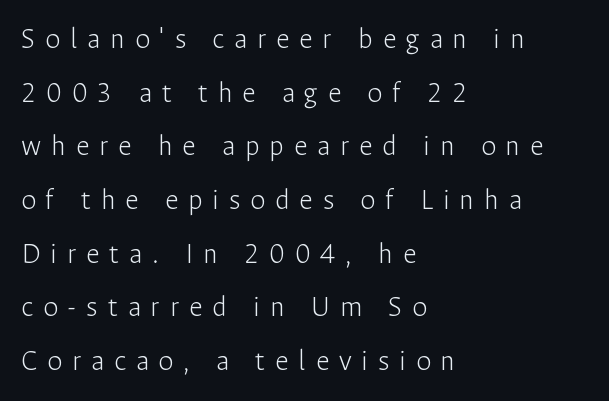
Q: Is the text bold? A: No.
Q: Is the text italic (slanted)? A: No, it is upright.
Q: Is the typeface a serif or a sans-serif typeface? A: Sans-serif.
Q: Is the text underlined? A: No.
Q: How is the paragraph aligned? A: Left-aligned.
Q: Is the spacing between letters normal or unusually wide? A: Unusually wide.
Q: Width (condensed, normal, or wide)? A: Normal.
Q: Stroke contrast? A: Low.
Q: x-height? A: Medium.
Q: Monospaced? A: No.
